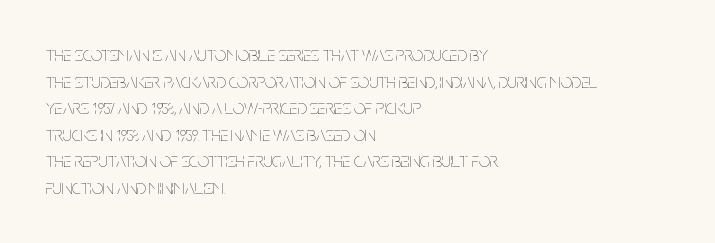
{"italic": "no", "bold": "no", "underline": "no", "align": "left", "line_spacing": "normal", "line_spacing_ratio": 1.33, "letter_spacing": "normal", "letter_spacing_em": 0.0, "glyph_px": 20}
